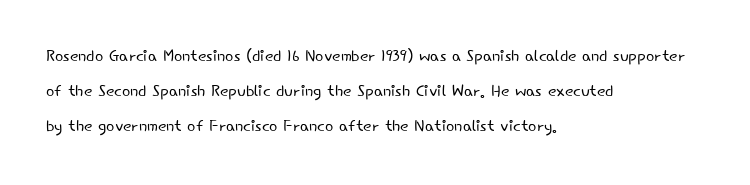
Q: Is the text bold? A: No.
Q: Is the text italic (slanted)? A: No, it is upright.
Q: Is the text underlined? A: No.
Q: How is the paragraph aligned? A: Left-aligned.
Q: Is the spacing between letters normal or unusually wide? A: Normal.
Q: Is the spacing between lines tight, normal or loose? A: Normal.
